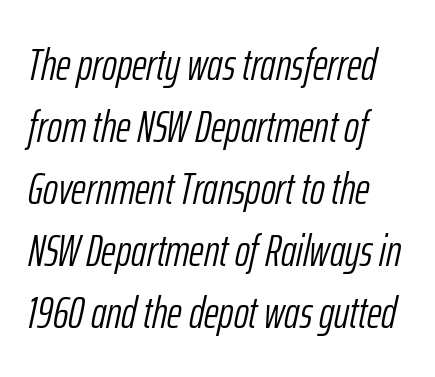
{"italic": "yes", "lean": "right", "slant_degrees": 12, "bold": "no", "weight": "light", "width": "condensed", "stroke_contrast": "low", "x_height": "medium", "monospaced": "no", "underline": "no", "align": "left", "line_spacing": "normal", "line_spacing_ratio": 1.38, "letter_spacing": "normal", "letter_spacing_em": 0.0, "glyph_px": 45}
